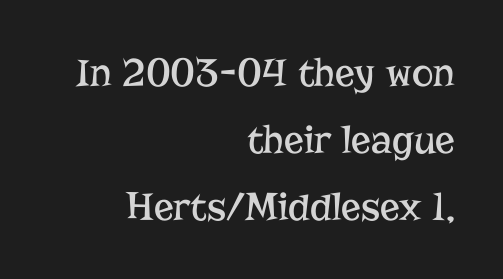
Is this a fixed-width face? No — the glyphs have proportional, varying widths. The typeface chosen for these lines features serifs. Letter spacing: default. No word sits above an underline.
